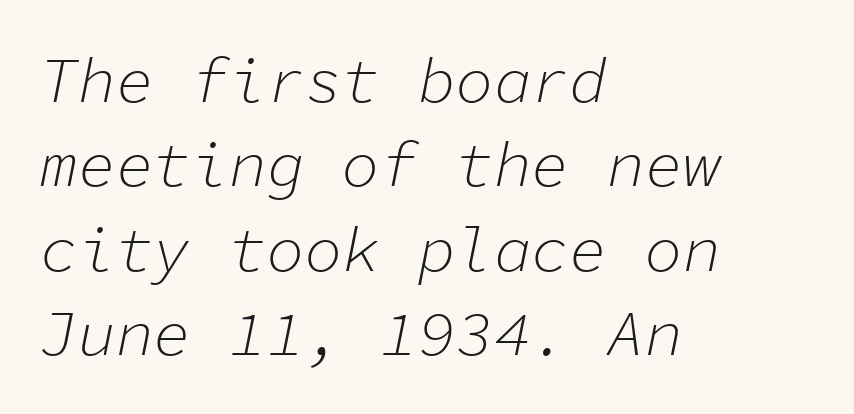
Line spacing here is normal. A quiet, ordinary-to-light weight characterises the typeface. Line beginnings align vertically; line endings do not. Emphasis-style slanted type is in use. You could count columns in this text — the font is strictly monospaced. Just letters on the line, the space beneath them empty.
